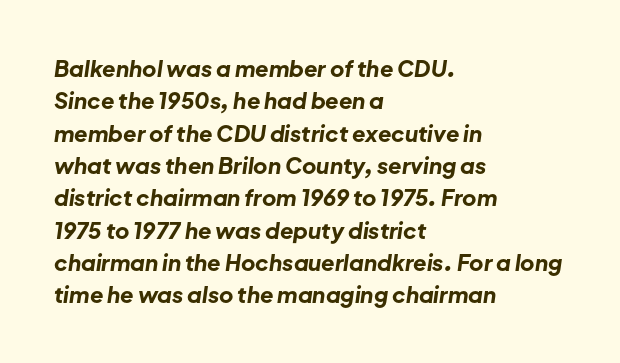
Nobody drew a line under any word here. The glyphs have the mass of a bold cut. Line spacing here is normal. The typography opts for an oblique posture over an upright one.
